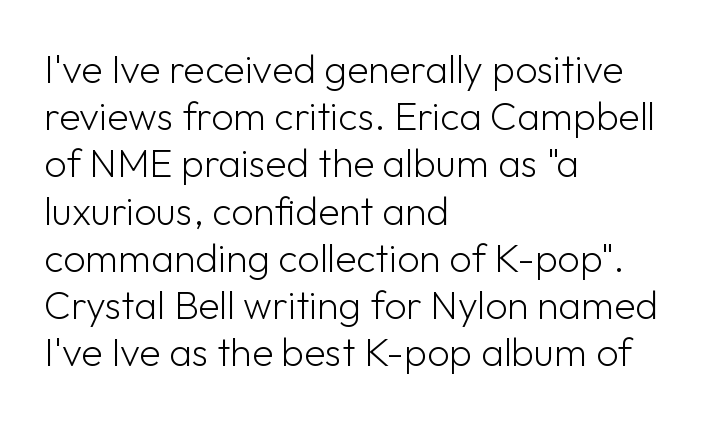
The image shows 39 px light sans-serif type, upright; set left-aligned, line spacing 1.21x, normal letter spacing, not underlined; low stroke contrast and a medium x-height.
